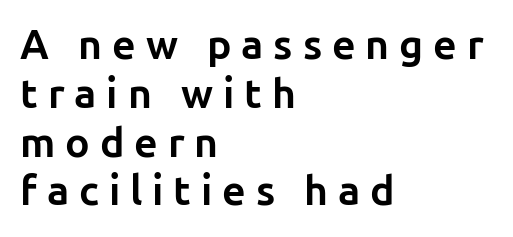
{"serif": "no", "italic": "no", "bold": "yes", "weight": "bold", "width": "normal", "stroke_contrast": "low", "x_height": "medium", "monospaced": "no", "underline": "no", "align": "left", "line_spacing_ratio": 1.19, "letter_spacing": "wide", "letter_spacing_em": 0.24, "glyph_px": 41}
